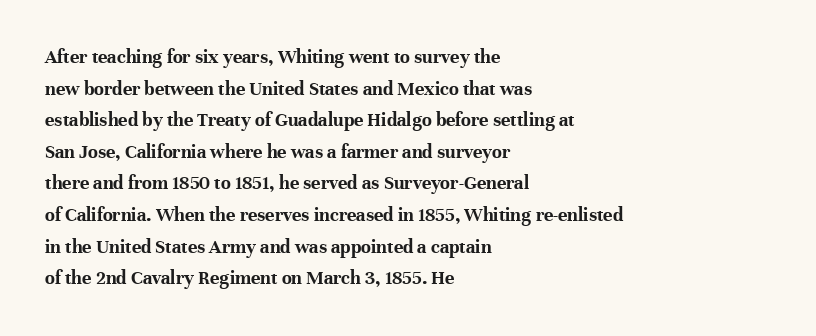
The image shows 20 px bold type, upright; set left-aligned, normal line spacing (1.58x), normal letter spacing, not underlined.
